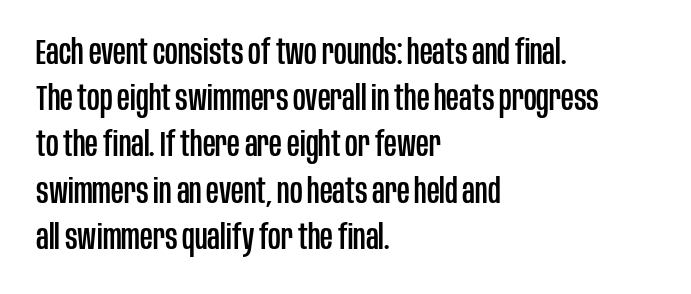
Q: Is the text italic (slanted)? A: No, it is upright.
Q: Is the typeface a serif or a sans-serif typeface? A: Sans-serif.
Q: Is the text underlined? A: No.
Q: How is the paragraph aligned? A: Left-aligned.
Q: Is the spacing between letters normal or unusually wide? A: Normal.
Q: Is the spacing between lines tight, normal or loose? A: Normal.
Q: Width (condensed, normal, or wide)? A: Condensed.
Q: Stroke contrast? A: Low.
Q: x-height? A: Large.
Q: Monospaced? A: No.
